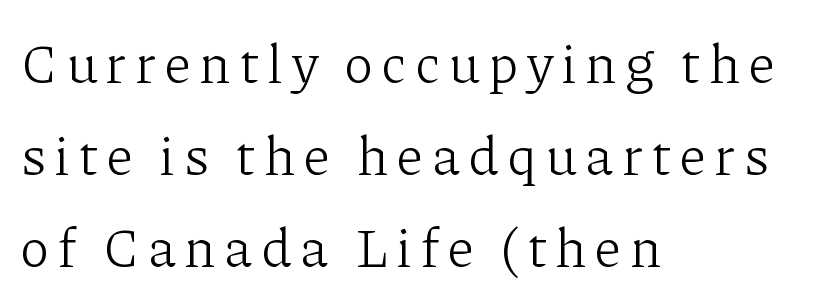
Q: Is the text bold? A: No.
Q: Is the text italic (slanted)? A: No, it is upright.
Q: Is the typeface a serif or a sans-serif typeface? A: Serif.
Q: Is the text underlined? A: No.
Q: How is the paragraph aligned? A: Left-aligned.
Q: Is the spacing between lines tight, normal or loose? A: Normal.
Q: Width (condensed, normal, or wide)? A: Normal.
Q: Stroke contrast? A: Low.
Q: x-height? A: Medium.
Q: Monospaced? A: No.
